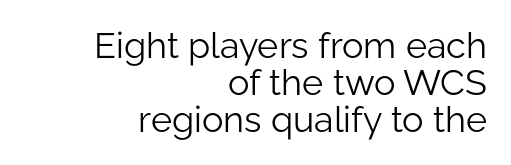
Q: Is the text bold? A: No.
Q: Is the text italic (slanted)? A: No, it is upright.
Q: Is the typeface a serif or a sans-serif typeface? A: Sans-serif.
Q: Is the text underlined? A: No.
Q: How is the paragraph aligned? A: Right-aligned.
Q: Is the spacing between letters normal or unusually wide? A: Normal.
Q: Is the spacing between lines tight, normal or loose? A: Tight.
Q: Width (condensed, normal, or wide)? A: Normal.
Q: Stroke contrast? A: Low.
Q: x-height? A: Medium.
Q: Monospaced? A: No.
